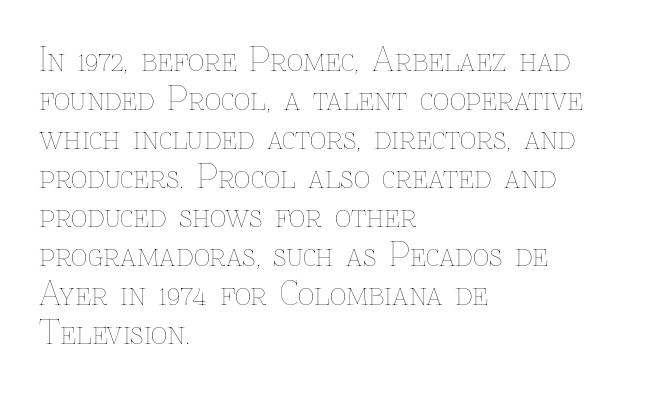
The image shows 32 px thin type, upright; set left-aligned, line spacing 1.22x, normal letter spacing, not underlined; low stroke contrast and a medium x-height.
